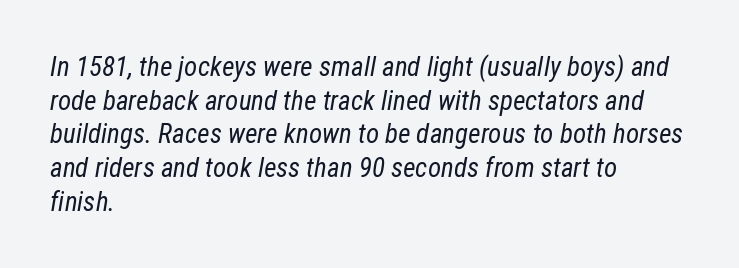
The typography opts for an oblique posture over an upright one. Stems and bowls with no extra thickness — not bold. The area under the type is left untouched. Line beginnings align vertically; line endings do not. You could call the tracking neutral — neither tight nor loose. Regular leading.
